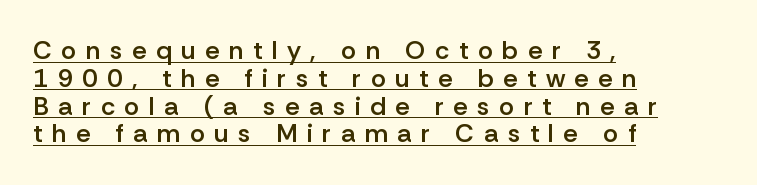
Notice the strokes are somewhat thickened but not fully heavy: this is a semibold. This is underlined copy, the kind a proofreader might mark for attention. The typesetter chose a ragged-right arrangement here. Posture: upright roman. These lines huddle together more closely than default settings would place them. The horizontal fit of the characters is loose and conspicuously gappy.
